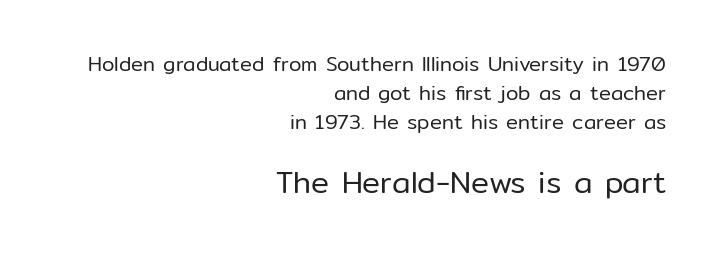
Q: Is the text bold? A: No.
Q: Is the text italic (slanted)? A: No, it is upright.
Q: Is the typeface a serif or a sans-serif typeface? A: Sans-serif.
Q: Is the text underlined? A: No.
Q: How is the paragraph aligned? A: Right-aligned.
Q: Is the spacing between letters normal or unusually wide? A: Normal.
Q: Is the spacing between lines tight, normal or loose? A: Normal.
Q: Which block of text is set in a larger size, the first (top) or the second (bottom)? A: The second (bottom) one.
Q: Width (condensed, normal, or wide)? A: Normal.
Q: Stroke contrast? A: Low.
Q: x-height? A: Medium.
Q: Monospaced? A: No.
